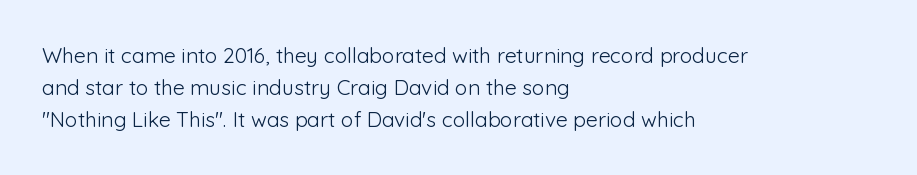
Vertical strokes here are truly vertical. The paragraph has a hard left edge and a soft right edge. The rendering uses a moderate line-height, typical for paragraphs. The cut favours lightness, reaching ordinary text weight at its darkest.
